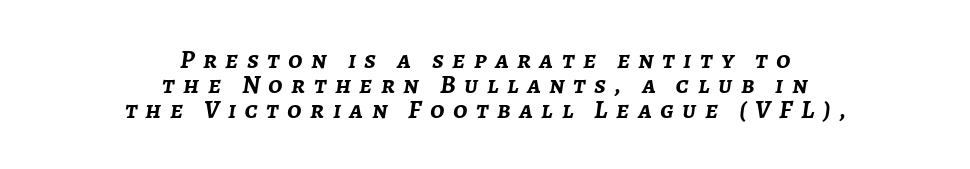
{"italic": "yes", "lean": "right", "slant_degrees": 7, "bold": "yes", "underline": "no", "align": "center", "line_spacing": "tight", "line_spacing_ratio": 0.97, "letter_spacing": "wide", "letter_spacing_em": 0.33, "glyph_px": 26}
